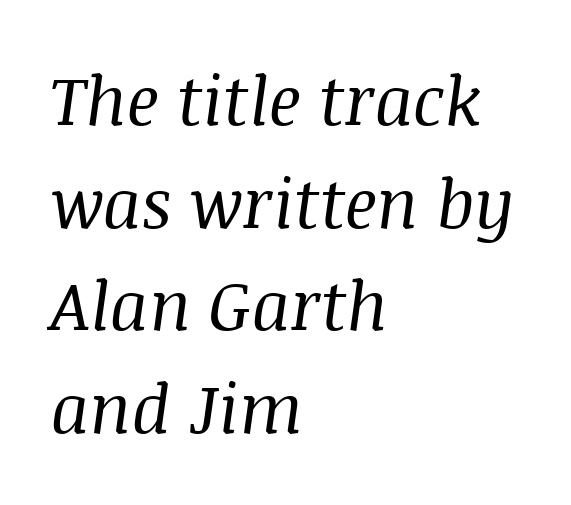
{"serif": "yes", "italic": "yes", "lean": "right", "slant_degrees": 8, "bold": "no", "weight": "regular", "width": "normal", "stroke_contrast": "medium", "x_height": "large", "monospaced": "no", "underline": "no", "align": "left", "line_spacing": "normal", "line_spacing_ratio": 1.51, "letter_spacing": "normal", "letter_spacing_em": 0.0, "glyph_px": 68}
